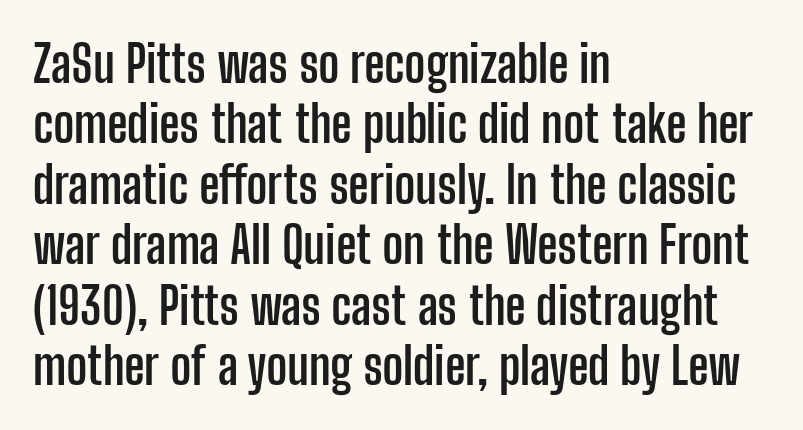
Q: Is the text bold? A: Yes.
Q: Is the text italic (slanted)? A: No, it is upright.
Q: Is the typeface a serif or a sans-serif typeface? A: Sans-serif.
Q: Is the text underlined? A: No.
Q: How is the paragraph aligned? A: Left-aligned.
Q: Is the spacing between letters normal or unusually wide? A: Normal.
Q: Width (condensed, normal, or wide)? A: Condensed.
Q: Stroke contrast? A: Low.
Q: x-height? A: Medium.
Q: Monospaced? A: No.
